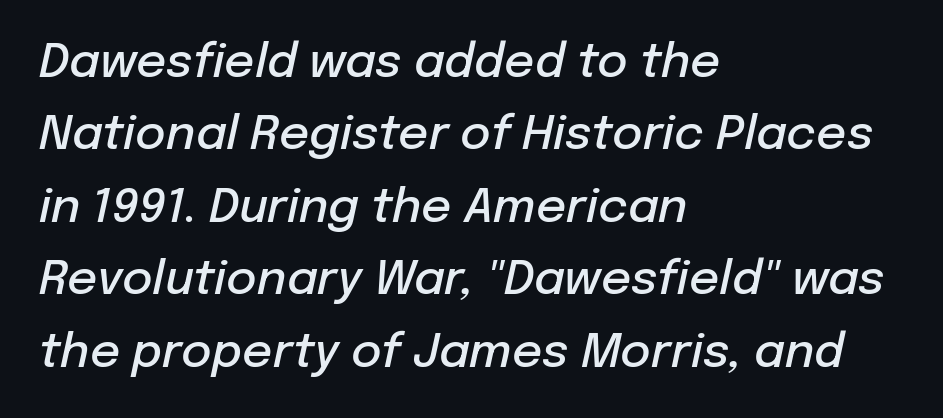
The face used here is a semibold: visibly heavier than regular, lighter than bold. Tracking value appears to be zero — textbook default spacing. Emphasis-style slanted type is in use. Regarding leading, the lines here are spaced in the standard way. Do the characters align in a grid? No, the font is proportional. The rag falls on the right side of this text block.
